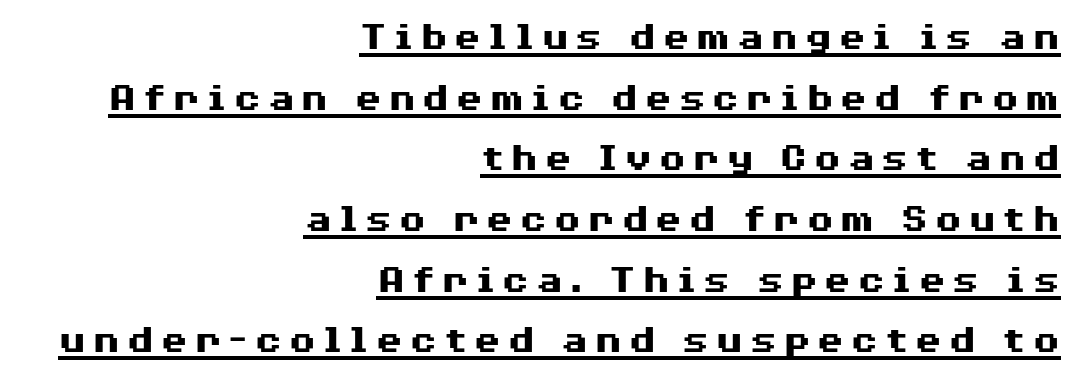
The image shows 41 px heavy, wide sans-serif type, upright; set right-aligned, normal line spacing (1.48x), underlined; medium stroke contrast and a medium x-height.
